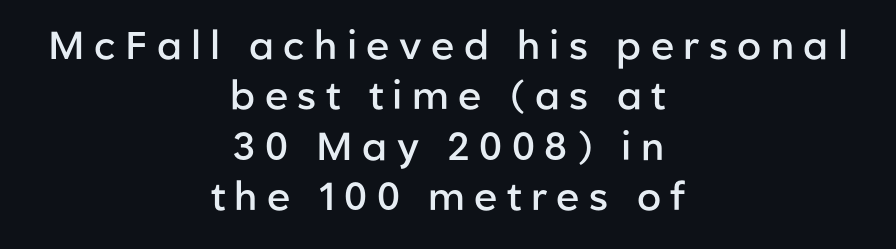
Q: Is the text bold? A: Semi-bold.
Q: Is the text italic (slanted)? A: No, it is upright.
Q: Is the typeface a serif or a sans-serif typeface? A: Sans-serif.
Q: Is the text underlined? A: No.
Q: How is the paragraph aligned? A: Centered.
Q: Is the spacing between letters normal or unusually wide? A: Unusually wide.
Q: Is the spacing between lines tight, normal or loose? A: Normal.
Q: Width (condensed, normal, or wide)? A: Normal.
Q: Stroke contrast? A: Low.
Q: x-height? A: Medium.
Q: Monospaced? A: No.
